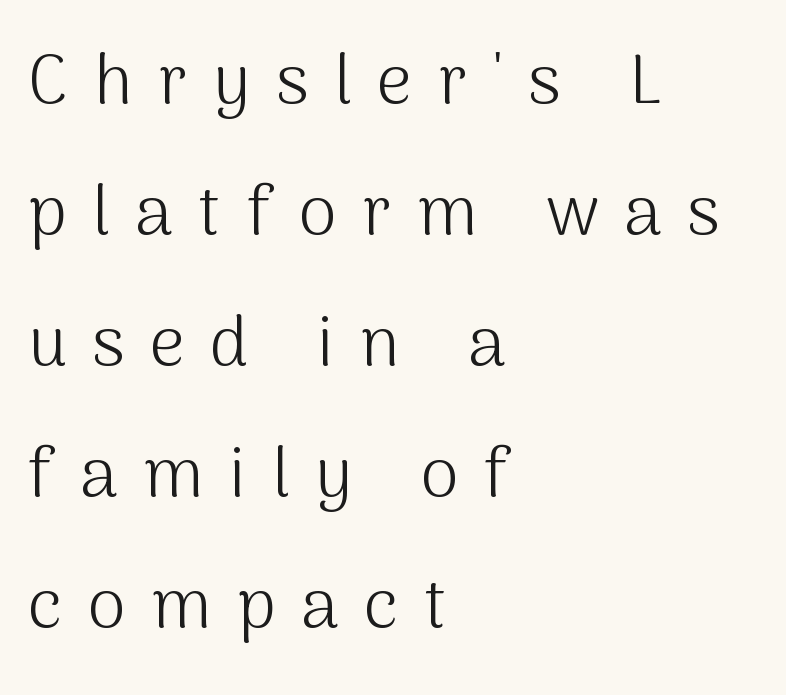
Q: Is the text bold? A: No.
Q: Is the text italic (slanted)? A: No, it is upright.
Q: Is the typeface a serif or a sans-serif typeface? A: Sans-serif.
Q: Is the text underlined? A: No.
Q: How is the paragraph aligned? A: Left-aligned.
Q: Is the spacing between letters normal or unusually wide? A: Unusually wide.
Q: Is the spacing between lines tight, normal or loose? A: Loose.
Q: Width (condensed, normal, or wide)? A: Normal.
Q: Stroke contrast? A: Medium.
Q: x-height? A: Medium.
Q: Monospaced? A: No.
